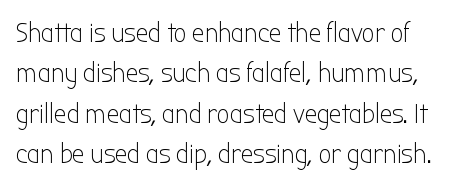
The image shows 28 px light, condensed sans-serif type, upright; set normal line spacing (1.44x), normal letter spacing, not underlined; low stroke contrast and a medium x-height.
